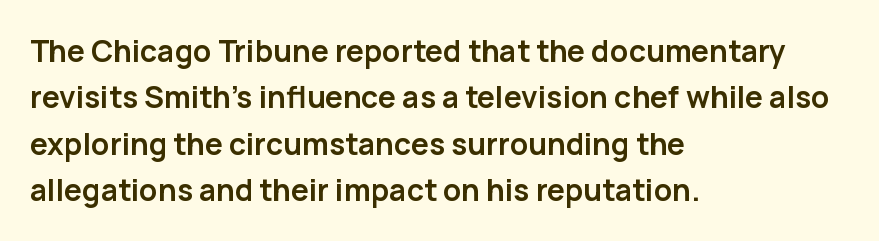
The strip under each line holds only bare page. The type is set solid horizontally, with unmodified tracking. Letterform terminals end flat and unadorned throughout the passage. These lines were composed using upright roman letters. Horizontally, the lines are justified to the leading edge only.
